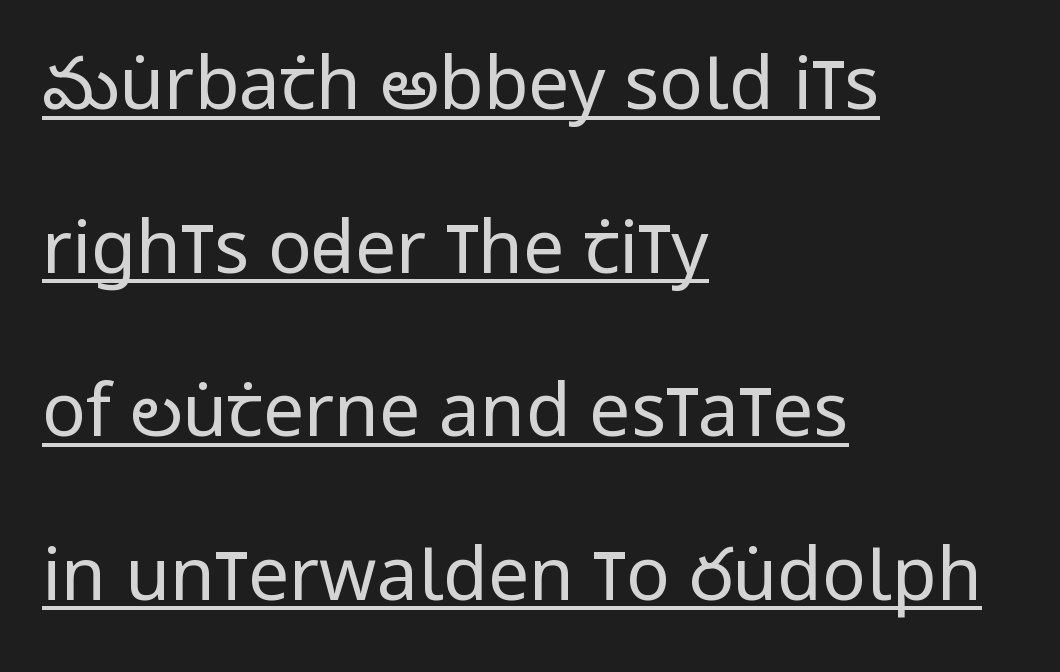
Students, observe the line beneath the letters — that is underlining. The specimen reads as upright at a glance. Quick note: interline space is abundant. The face used here is a sans, in the tradition of grotesques and geometrics.
